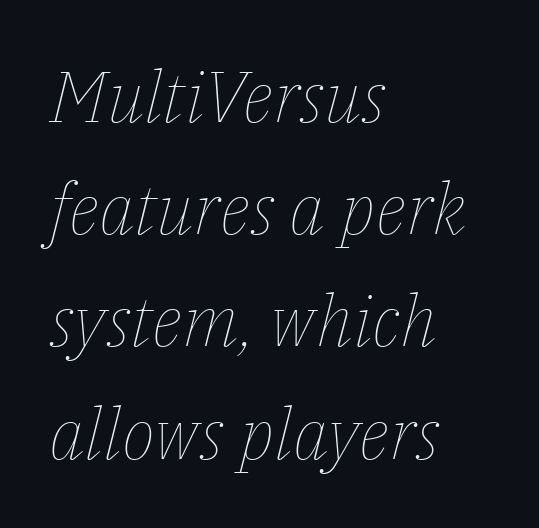
Q: Is the text bold? A: No.
Q: Is the text italic (slanted)? A: Yes, it leans right by about 14 degrees.
Q: Is the text underlined? A: No.
Q: How is the paragraph aligned? A: Left-aligned.
Q: Is the spacing between letters normal or unusually wide? A: Normal.
Q: Is the spacing between lines tight, normal or loose? A: Normal.
Q: Width (condensed, normal, or wide)? A: Normal.
Q: Stroke contrast? A: Low.
Q: x-height? A: Medium.
Q: Monospaced? A: No.
